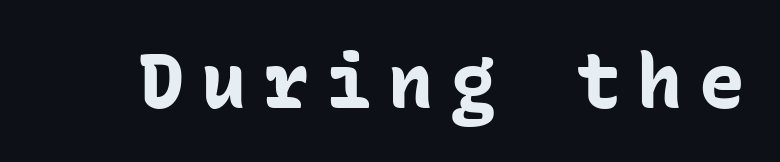
Q: Is the text bold? A: Yes.
Q: Is the text italic (slanted)? A: No, it is upright.
Q: Is the typeface a serif or a sans-serif typeface? A: Sans-serif.
Q: Is the text underlined? A: No.
Q: Is the spacing between letters normal or unusually wide? A: Unusually wide.
Q: Width (condensed, normal, or wide)? A: Normal.
Q: Stroke contrast? A: Low.
Q: x-height? A: Medium.
Q: Monospaced? A: Yes.
